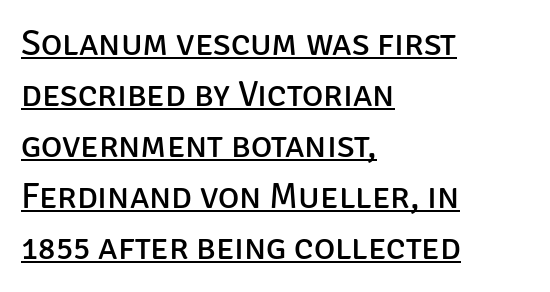
Q: Is the text bold? A: No.
Q: Is the text italic (slanted)? A: No, it is upright.
Q: Is the typeface a serif or a sans-serif typeface? A: Sans-serif.
Q: Is the text underlined? A: Yes.
Q: How is the paragraph aligned? A: Left-aligned.
Q: Is the spacing between letters normal or unusually wide? A: Normal.
Q: Is the spacing between lines tight, normal or loose? A: Normal.
Q: Width (condensed, normal, or wide)? A: Normal.
Q: Stroke contrast? A: Low.
Q: x-height? A: Large.
Q: Monospaced? A: No.
